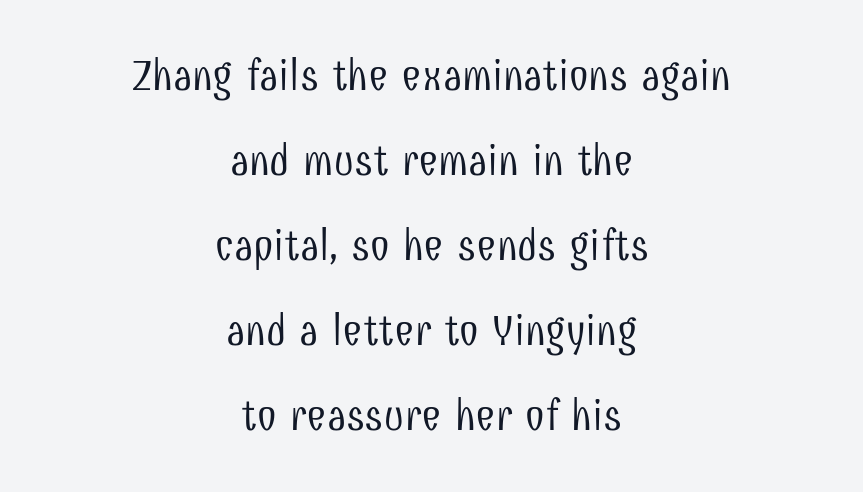
The face used here is rendered with its standard letterfit. The area under the type is left untouched. This sample uses a sans-serif face. The lines are spread far apart with generous leading.
